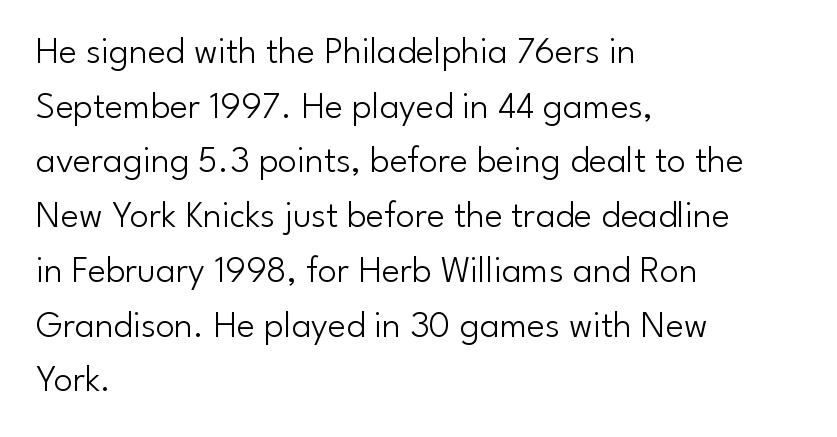
The typesetting does not lean heavy: it is not bold. These lines are set flush left with a ragged right edge. There is no visible air inserted between adjacent glyphs. Leading: standard. A sans-serif font was chosen for this passage.
